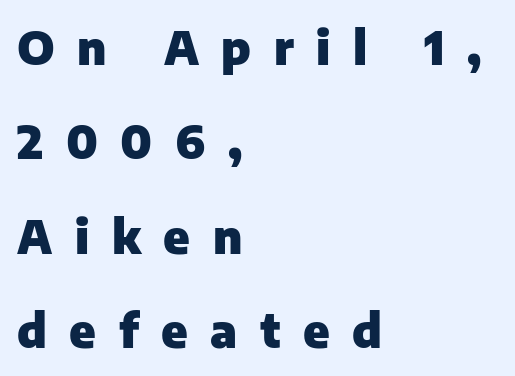
Left-aligned paragraph, ragged on the right. You can tell it's not italic because the verticals are truly vertical. Observe the wide spacing: letters keep a clear distance from each other. The passage shown is typeset with a sans-serif family. These lines are rendered in a variable-pitch font. The face used here has the dense, thick strokes of a bold.
